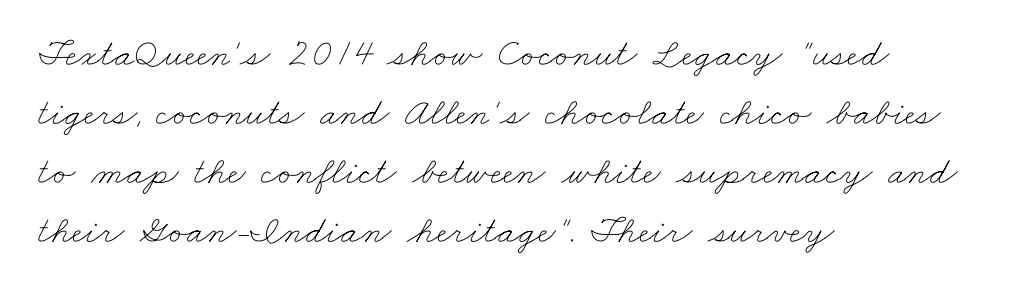
The strip under each line holds only bare page. Tracking here is standard; glyphs follow each other at the usual distance. These lines are rendered in a variable-pitch font. Is there much room between lines? A standard amount, neither cramped nor airy.
